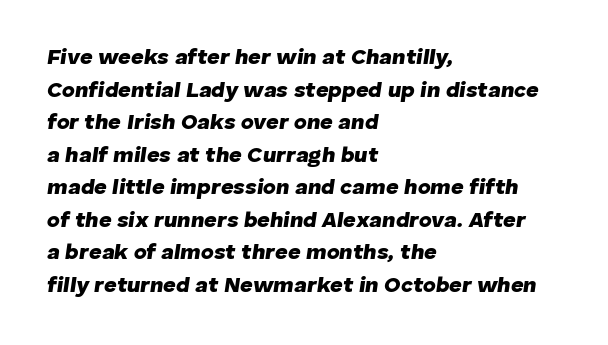
{"italic": "yes", "lean": "right", "slant_degrees": 8, "bold": "yes", "underline": "no", "align": "left", "line_spacing": "normal", "line_spacing_ratio": 1.48, "letter_spacing": "normal", "letter_spacing_em": 0.0, "glyph_px": 22}
